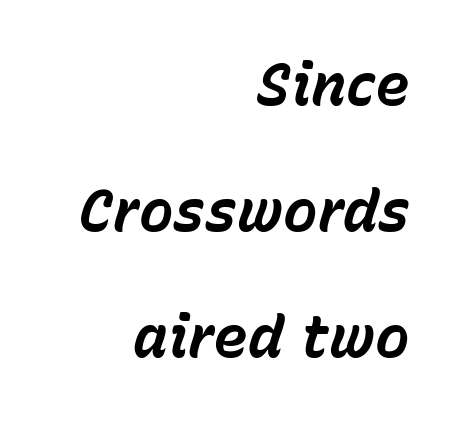
The horizontal fit of the characters is conventional and even. Emphasis by weight is at full strength: bold. Glance below the letters and you will spot only blank space. The rendering uses natural spacing where letterforms have individual widths. Loosely led — the rows are spread out. You can tell it's italic because the verticals aren't actually vertical.
